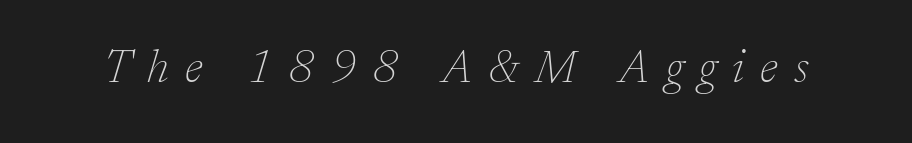
{"serif": "yes", "italic": "yes", "lean": "right", "slant_degrees": 17, "bold": "no", "weight": "thin", "width": "normal", "stroke_contrast": "low", "x_height": "medium", "monospaced": "no", "underline": "no", "letter_spacing": "wide", "letter_spacing_em": 0.35, "glyph_px": 46}
